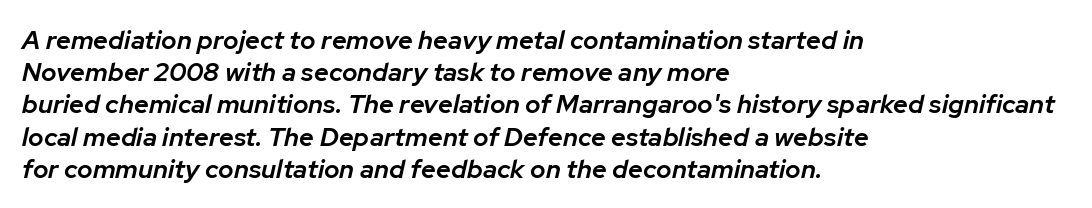
Q: Is the text bold? A: Semi-bold.
Q: Is the text italic (slanted)? A: Yes, it leans right by about 12 degrees.
Q: Is the text underlined? A: No.
Q: How is the paragraph aligned? A: Left-aligned.
Q: Is the spacing between letters normal or unusually wide? A: Normal.
